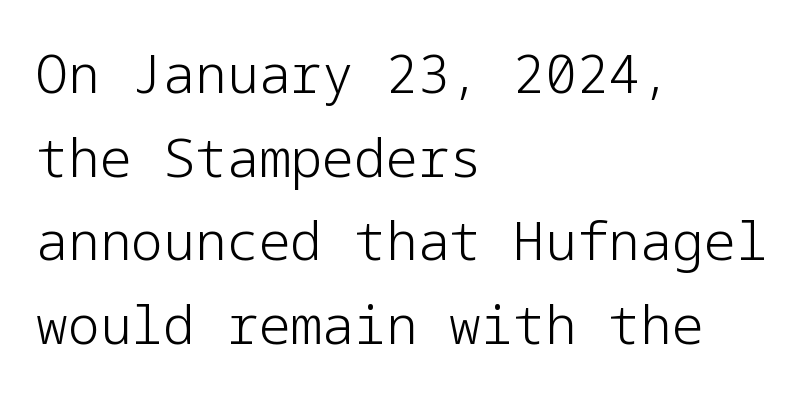
Examine the stroke ends and you'll find no serifs. Default kerning and tracking; the words read as compact shapes. Ascenders rise straight up at ninety degrees. Weight class: somewhere from thin through regular. Caption: multi-line text, flush left, ragged right. Is there much room between lines? A standard amount, neither cramped nor airy.
